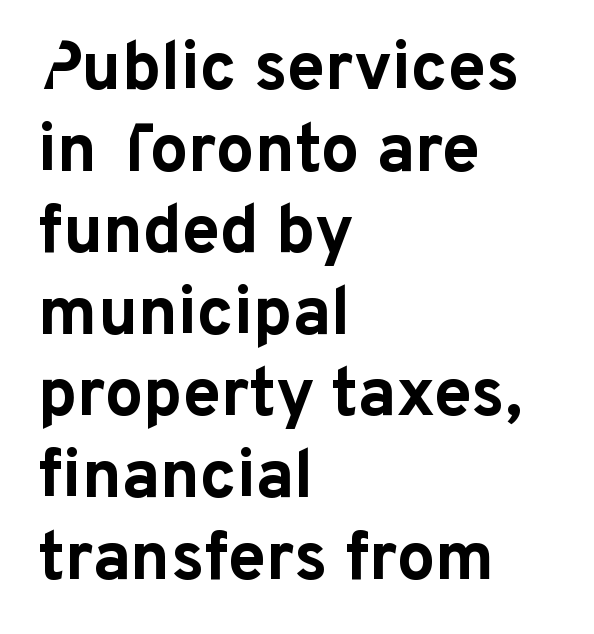
{"serif": "no", "italic": "no", "bold": "yes", "weight": "bold", "width": "normal", "stroke_contrast": "low", "x_height": "medium", "monospaced": "no", "underline": "no", "align": "left", "line_spacing_ratio": 1.2, "letter_spacing": "normal", "letter_spacing_em": 0.0, "glyph_px": 68}
